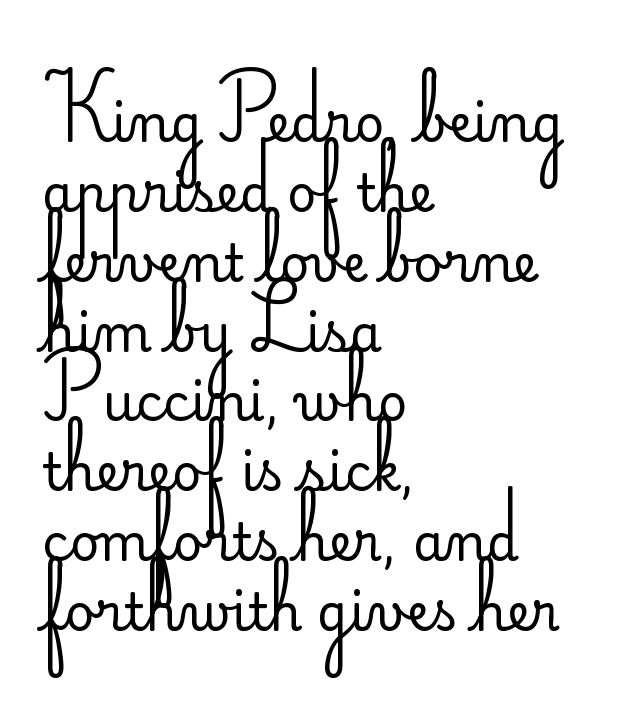
The image shows 51 px regular-weight sans-serif type, upright; set left-aligned, normal line spacing (1.37x), normal letter spacing, not underlined; low stroke contrast and a small x-height.
